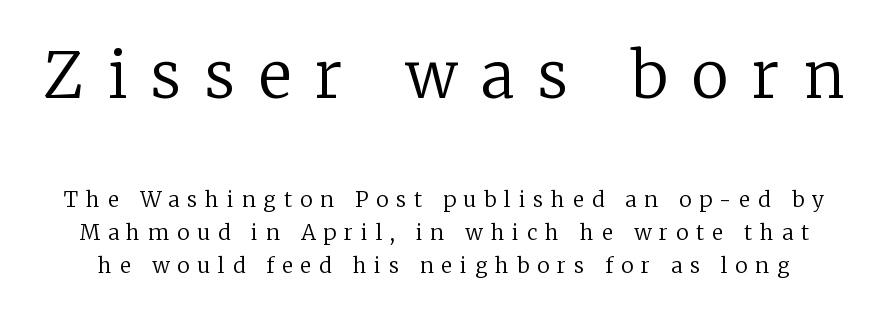
{"serif": "yes", "italic": "no", "bold": "no", "weight": "regular", "width": "normal", "stroke_contrast": "low", "x_height": "medium", "monospaced": "no", "underline": "no", "line_spacing": "normal", "line_spacing_ratio": 1.58, "letter_spacing": "wide", "letter_spacing_em": 0.38, "larger_block": "first", "size_ratio": 3.0, "glyph_px": 63}
